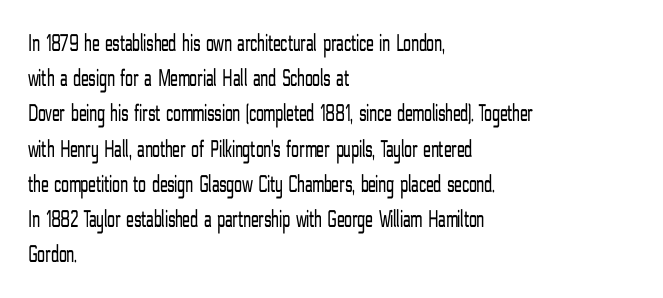
Q: Is the text bold? A: No.
Q: Is the text italic (slanted)? A: No, it is upright.
Q: Is the text underlined? A: No.
Q: How is the paragraph aligned? A: Left-aligned.
Q: Is the spacing between letters normal or unusually wide? A: Normal.
Q: Is the spacing between lines tight, normal or loose? A: Normal.
